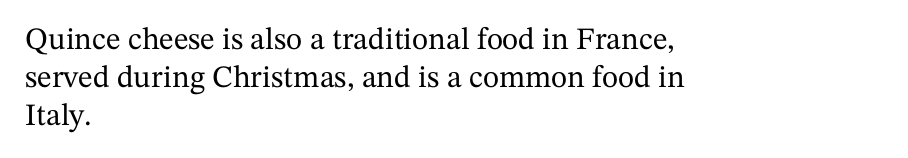
The image shows 31 px serif type, upright; set left-aligned, line spacing 1.22x, normal letter spacing, not underlined; medium stroke contrast and a medium x-height.
